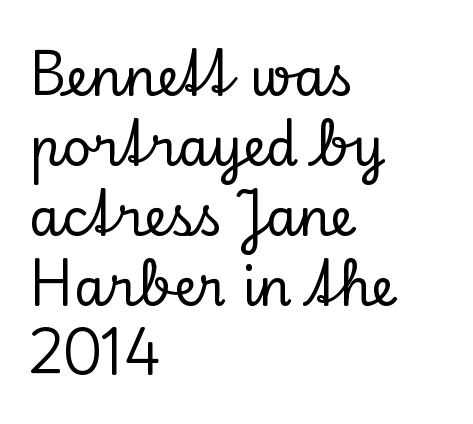
The image shows 51 px text type, upright; set left-aligned, normal line spacing (1.37x), normal letter spacing, not underlined; low stroke contrast and a small x-height.
